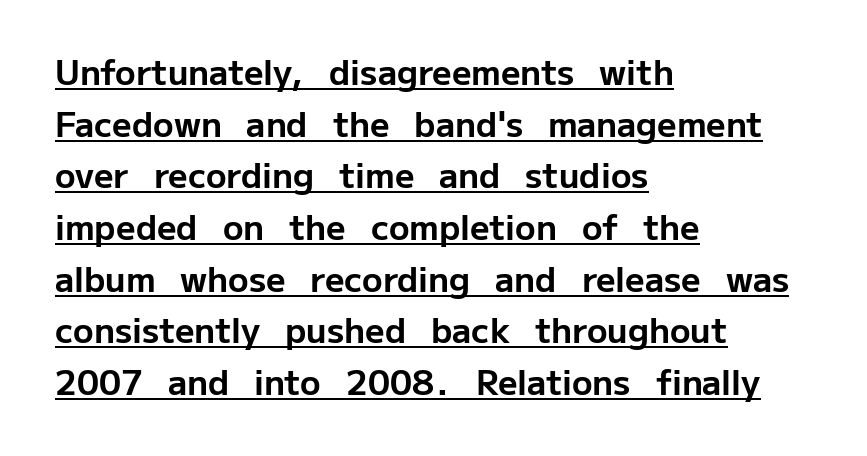
The image shows 34 px bold sans-serif type, upright; set left-aligned, normal line spacing (1.52x), normal letter spacing, underlined; low stroke contrast and a medium x-height.
